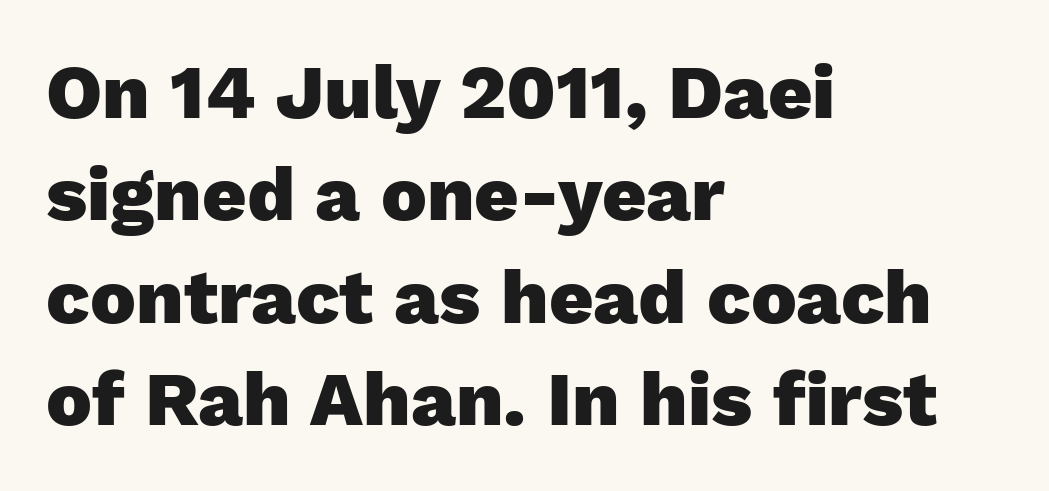
{"serif": "no", "italic": "no", "bold": "yes", "weight": "heavy", "width": "normal", "stroke_contrast": "low", "x_height": "medium", "monospaced": "no", "underline": "no", "align": "left", "line_spacing": "normal", "line_spacing_ratio": 1.33, "letter_spacing": "normal", "letter_spacing_em": 0.0, "glyph_px": 77}
